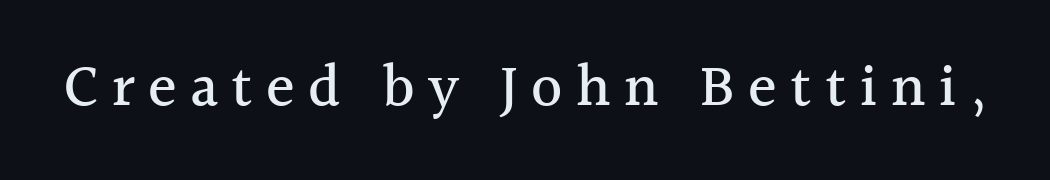
{"serif": "yes", "italic": "no", "width": "normal", "x_height": "medium", "monospaced": "no", "underline": "no", "letter_spacing": "wide", "letter_spacing_em": 0.22, "glyph_px": 60}
